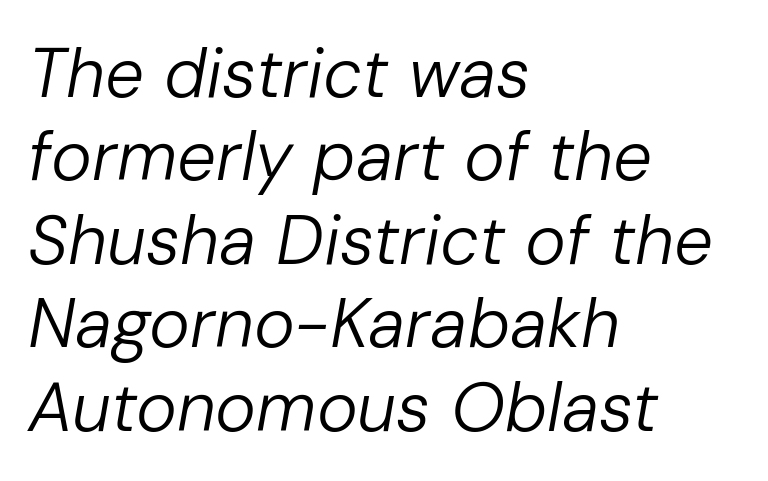
You could call the tracking neutral — neither tight nor loose. Proportional: the letters do not fall into vertical columns. The lines are quadded left. Heaviness? Minimal to ordinary, like unemphasized prose. The space directly below the letters is spotless.
